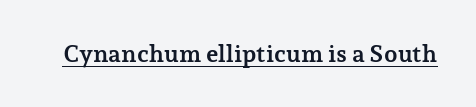
The image shows 24 px bold type, upright; set normal letter spacing, underlined.
